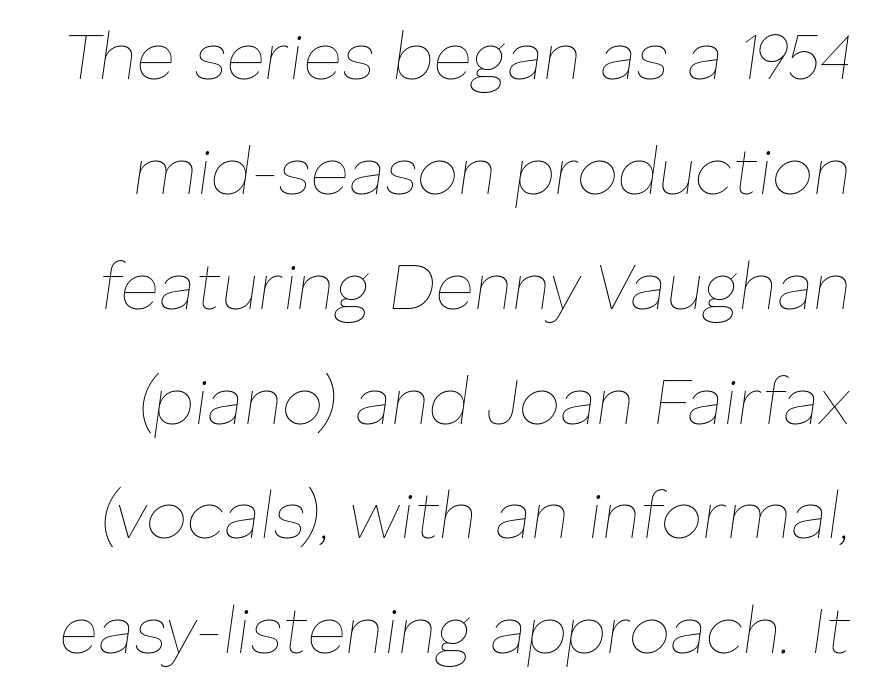
Q: Is the text bold? A: No.
Q: Is the text italic (slanted)? A: Yes, it leans right by about 8 degrees.
Q: Is the text underlined? A: No.
Q: Is the spacing between letters normal or unusually wide? A: Normal.
Q: Width (condensed, normal, or wide)? A: Normal.
Q: Stroke contrast? A: Low.
Q: x-height? A: Medium.
Q: Monospaced? A: No.
